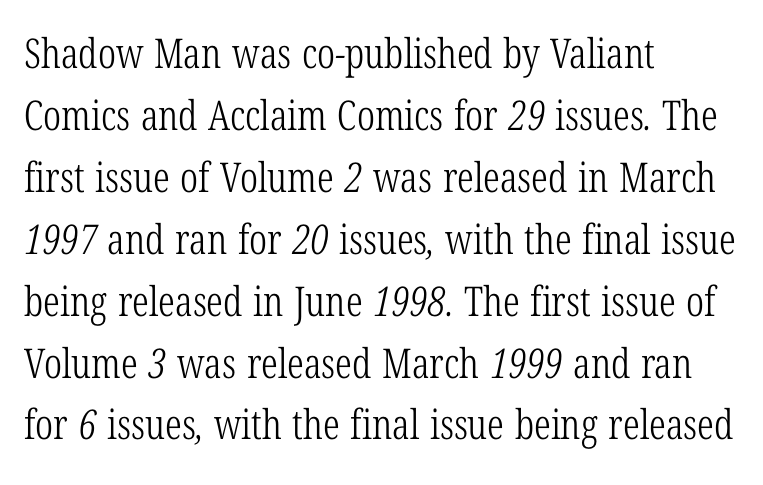
These lines are composed in type with serifs. A bare baseline throughout the passage. A typesetter would call this proportional, since set widths differ per character. This sample is left-justified, so line endings fall wherever the words run out. Heaviness? Minimal to ordinary, like unemphasized prose. Leading: standard.
